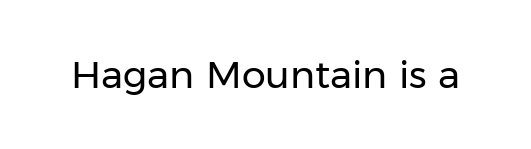
Font category for this specimen: sans-serif. On a weight scale, this lands at 450 or below. The line texture is even and compact thanks to regular tracking. Characters remain perfectly vertical along every line. Unmarked baselines from the first word to the last.
